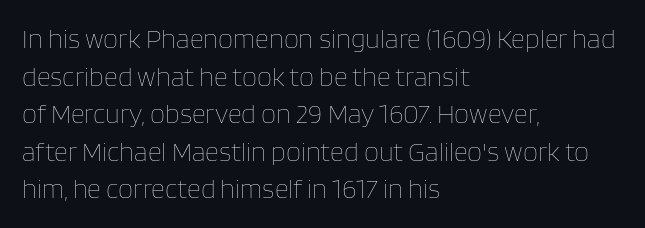
The image shows 27 px text type, upright; set left-aligned, normal line spacing (1.39x), normal letter spacing, not underlined.
